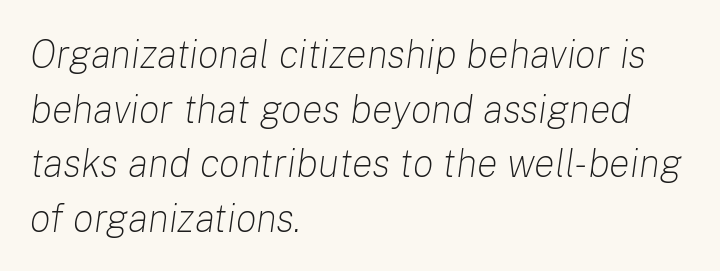
Every character sits at an angle, as italics do. Typeset ragged right — the left edge is the straight one. The passage shown is typed in a proportional face where columns would drift. Type without underlining. Whoever set this chose a conventional vertical rhythm.
